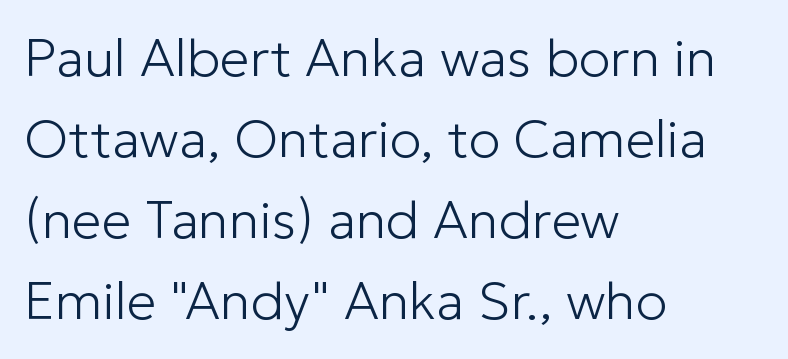
Q: Is the text bold? A: No.
Q: Is the text italic (slanted)? A: No, it is upright.
Q: Is the typeface a serif or a sans-serif typeface? A: Sans-serif.
Q: Is the text underlined? A: No.
Q: How is the paragraph aligned? A: Left-aligned.
Q: Is the spacing between letters normal or unusually wide? A: Normal.
Q: Is the spacing between lines tight, normal or loose? A: Normal.
Q: Width (condensed, normal, or wide)? A: Normal.
Q: Stroke contrast? A: Low.
Q: x-height? A: Medium.
Q: Monospaced? A: No.
